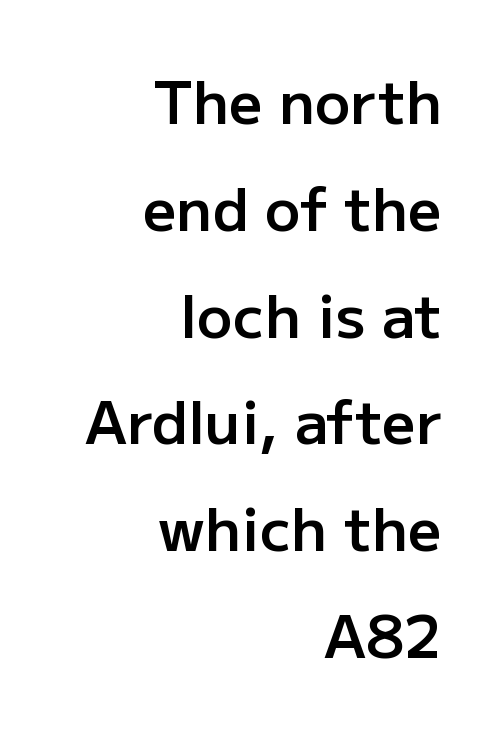
No italicization has been applied; the sample stays upright. You could call the tracking neutral — neither tight nor loose. The space beneath each line is pristine and unruled. These lines are rendered in a variable-pitch font.
